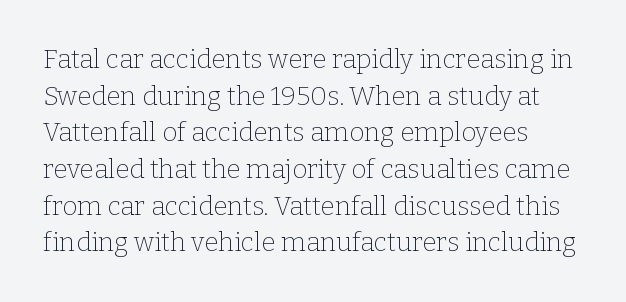
In CSS terms this would be text-align: left. The words here are not underlined. The font is comparable to plain body text, perhaps lighter. Every character sits straight up, as roman type does. The vertical gap from one line to the next is medium. Compared with typical body copy, the letter spacing here is the same.
